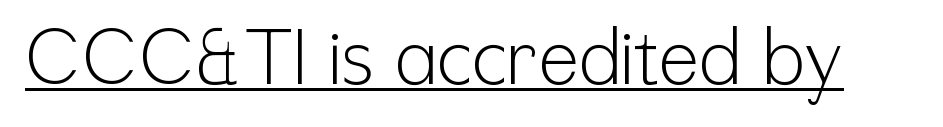
The image shows 76 px light, condensed sans-serif type, upright; set normal letter spacing, underlined; low stroke contrast and a medium x-height.
